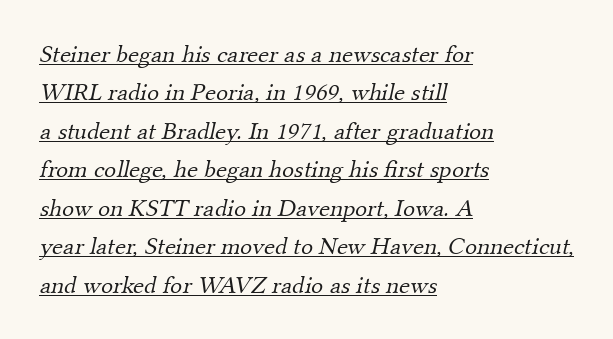
Q: Is the text bold? A: No.
Q: Is the text underlined? A: Yes.
Q: How is the paragraph aligned? A: Left-aligned.
Q: Is the spacing between letters normal or unusually wide? A: Normal.
Q: Is the spacing between lines tight, normal or loose? A: Normal.
